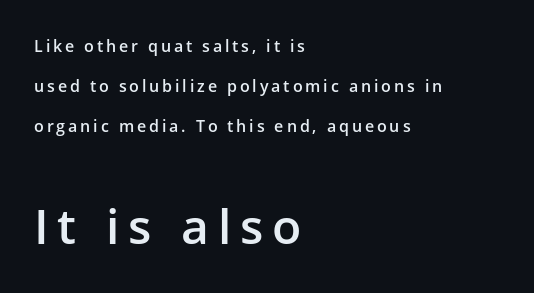
The image shows 48 px semibold sans-serif type, upright; set left-aligned, loose line spacing (2.49x), not underlined; the second (bottom) block is 3.0x larger; low stroke contrast and a medium x-height.
